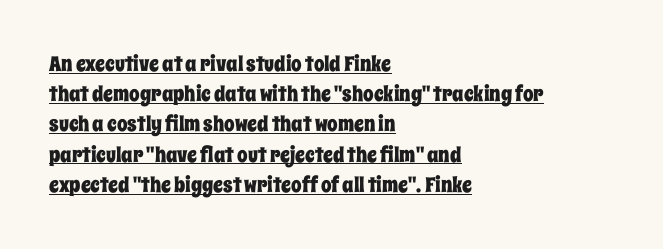
Q: Is the text italic (slanted)? A: No, it is upright.
Q: Is the text underlined? A: Yes.
Q: How is the paragraph aligned? A: Left-aligned.
Q: Is the spacing between letters normal or unusually wide? A: Normal.
Q: Is the spacing between lines tight, normal or loose? A: Normal.
